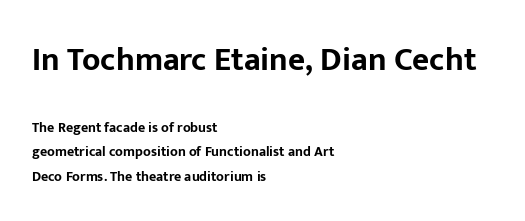
The image shows 33 px bold sans-serif type, upright; set left-aligned, line spacing 1.74x, normal letter spacing, not underlined; the first (top) block is 2.36x larger; low stroke contrast and a medium x-height.
